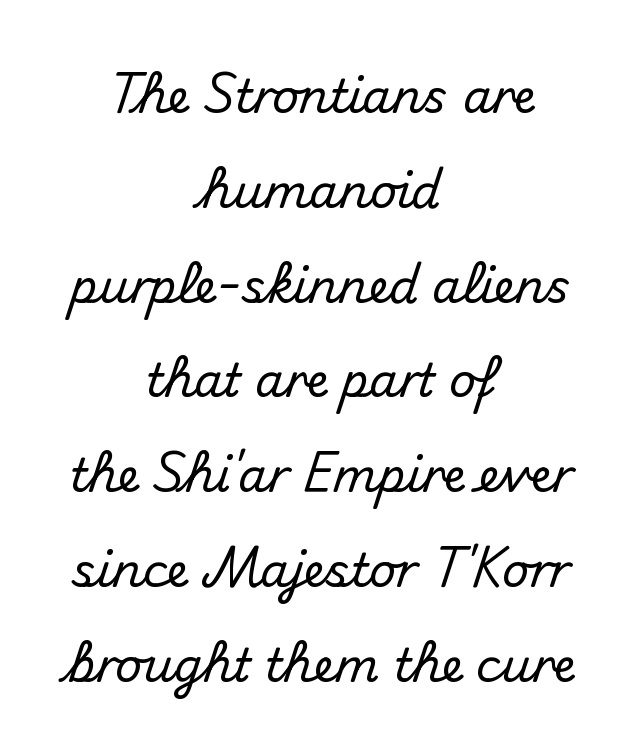
The image shows 46 px sans-serif type; set centered, loose line spacing (2.06x), normal letter spacing, not underlined; medium stroke contrast and a small x-height.
